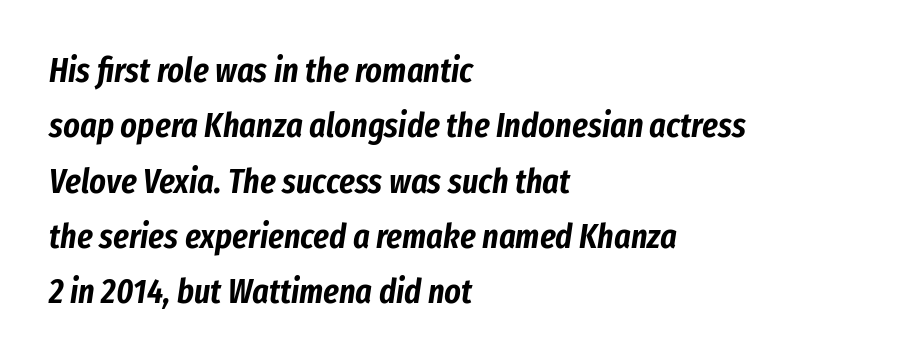
{"italic": "yes", "lean": "right", "slant_degrees": 8, "width": "condensed", "stroke_contrast": "low", "x_height": "medium", "monospaced": "no", "underline": "no", "align": "left", "line_spacing": "normal", "line_spacing_ratio": 1.58, "letter_spacing": "normal", "letter_spacing_em": 0.0, "glyph_px": 35}
